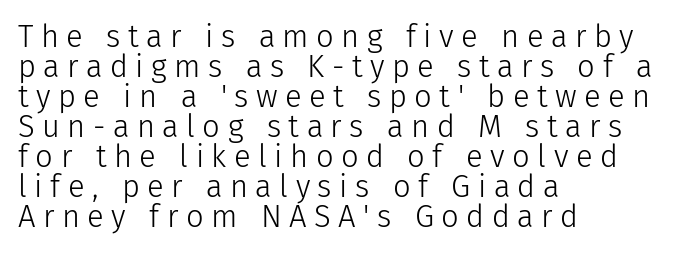
Q: Is the text bold? A: No.
Q: Is the text italic (slanted)? A: No, it is upright.
Q: Is the typeface a serif or a sans-serif typeface? A: Sans-serif.
Q: Is the text underlined? A: No.
Q: How is the paragraph aligned? A: Left-aligned.
Q: Is the spacing between letters normal or unusually wide? A: Unusually wide.
Q: Is the spacing between lines tight, normal or loose? A: Tight.
Q: Width (condensed, normal, or wide)? A: Normal.
Q: Stroke contrast? A: Low.
Q: x-height? A: Medium.
Q: Monospaced? A: No.
